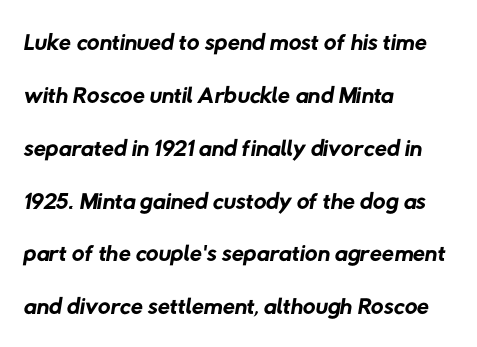
Check under the words: just untouched page. A sans-serif font was chosen for this passage. Standard letterfit; no display-style spreading of the glyphs. Think of a printed novel: that variable character pitch is what you see here.
